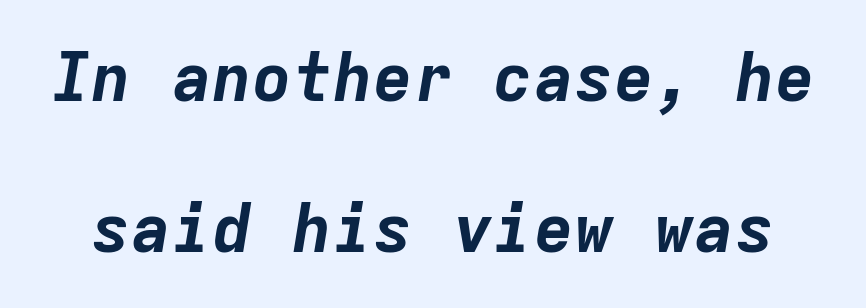
Q: Is the text bold? A: Yes.
Q: Is the text italic (slanted)? A: Yes, it leans right by about 9 degrees.
Q: Is the text underlined? A: No.
Q: Is the spacing between letters normal or unusually wide? A: Normal.
Q: Is the spacing between lines tight, normal or loose? A: Loose.
Q: Width (condensed, normal, or wide)? A: Normal.
Q: Stroke contrast? A: Low.
Q: x-height? A: Medium.
Q: Monospaced? A: Yes.
